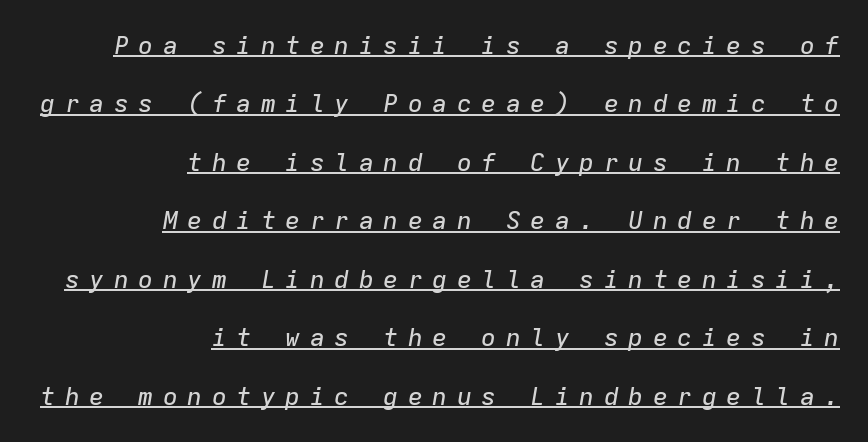
This rendering widens character spacing well past its baseline value. These lines stand farther apart than default settings would place them. Emphasis is given by a line drawn under the lettering. This sample uses an oblique cut, with every glyph tilted off the vertical. Line endings align vertically; line beginnings do not.
